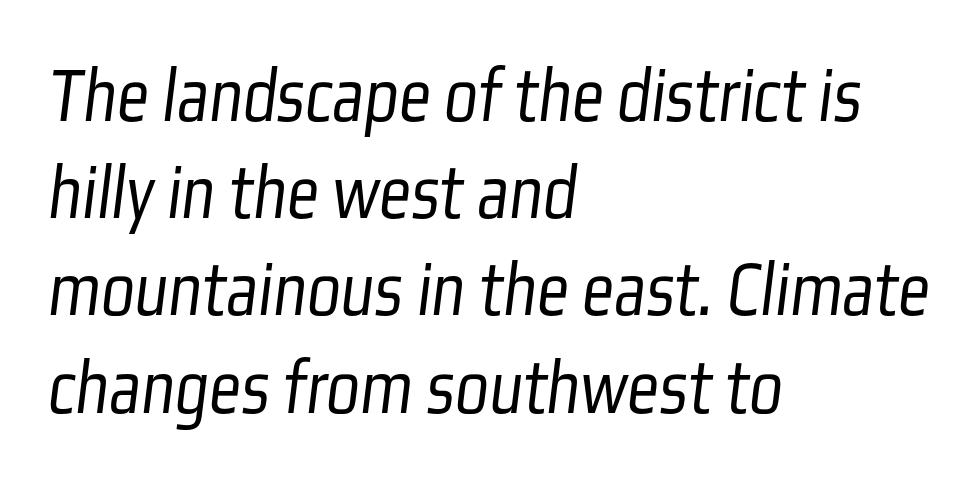
The image shows 79 px light, condensed sans-serif type; set left-aligned, line spacing 1.23x, normal letter spacing, not underlined; low stroke contrast and a medium x-height.
